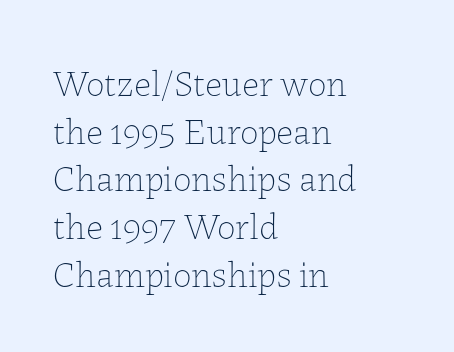
The image shows 37 px thin type, upright; set left-aligned, normal line spacing (1.29x), normal letter spacing, not underlined; low stroke contrast and a medium x-height.
